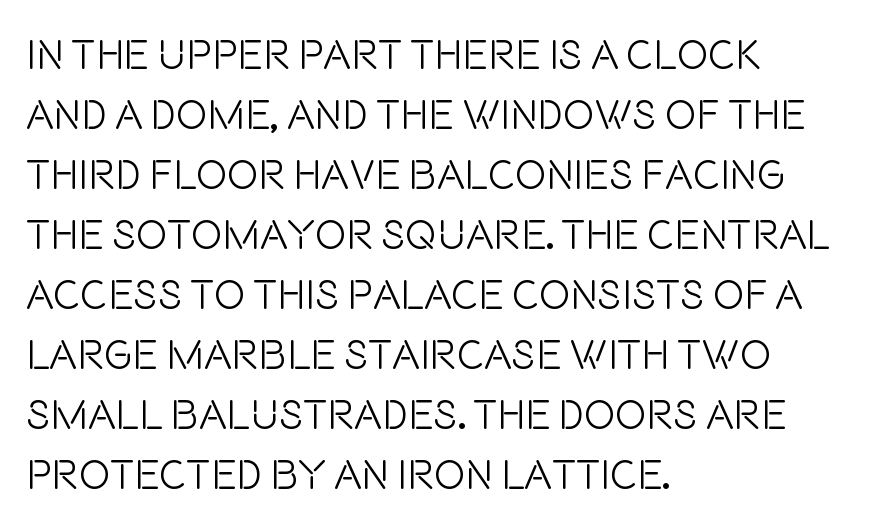
The image shows 42 px light, condensed sans-serif type, upright; set left-aligned, normal line spacing (1.43x), normal letter spacing, not underlined; low stroke contrast and a large x-height.
